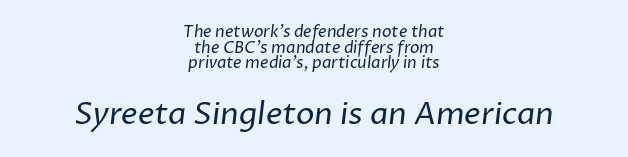
{"serif": "no", "bold": "no", "weight": "regular", "width": "normal", "stroke_contrast": "low", "x_height": "medium", "monospaced": "no", "underline": "no", "align": "center", "line_spacing": "tight", "line_spacing_ratio": 0.98, "letter_spacing": "normal", "letter_spacing_em": 0.0, "larger_block": "second", "size_ratio": 1.94, "glyph_px": 31}
